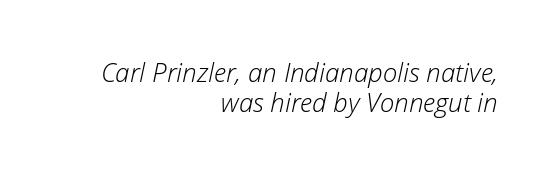
The image shows 26 px text type, italic (leaning right); set right-aligned, line spacing 1.16x, normal letter spacing, not underlined.
